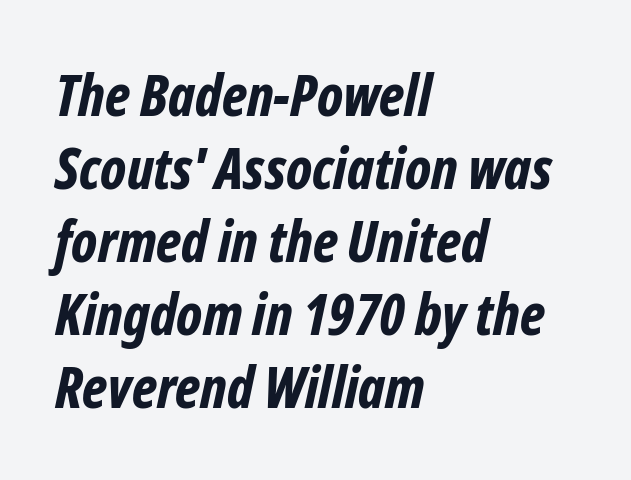
The rendering uses a bold face; every stroke is thick and dark. The horizontal fit of the characters is conventional and even. The rendering uses natural spacing where letterforms have individual widths. A typesetter would call this leading conventional body-copy spacing. Beneath every word, the page is bare. Notice how the passage keeps a crisp vertical edge on the left only.
